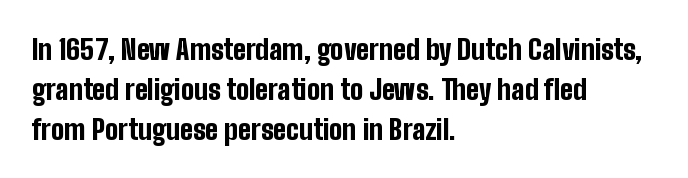
Q: Is the text bold? A: Yes.
Q: Is the text italic (slanted)? A: No, it is upright.
Q: Is the typeface a serif or a sans-serif typeface? A: Sans-serif.
Q: Is the text underlined? A: No.
Q: How is the paragraph aligned? A: Left-aligned.
Q: Is the spacing between letters normal or unusually wide? A: Normal.
Q: Is the spacing between lines tight, normal or loose? A: Normal.
Q: Width (condensed, normal, or wide)? A: Condensed.
Q: Stroke contrast? A: Low.
Q: x-height? A: Medium.
Q: Monospaced? A: No.
